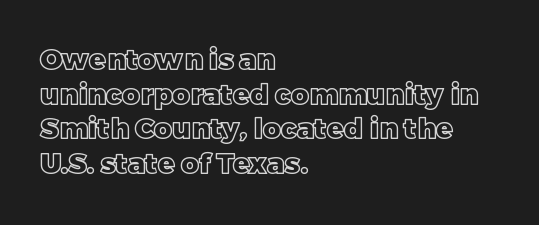
{"italic": "no", "width": "normal", "x_height": "large", "monospaced": "no", "underline": "no", "align": "left", "line_spacing_ratio": 1.24, "letter_spacing": "normal", "letter_spacing_em": 0.0, "glyph_px": 28}
